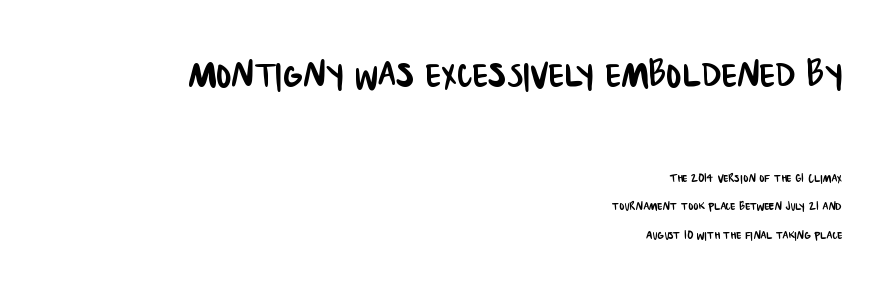
The letters advance in unequal steps, a hallmark of proportional type. Glyph-to-glyph distance matches everyday printed text. Beneath every word, the page is bare. Nothing sits at the stroke ends, so this counts as sans-serif. Does the copy run flush right? Yes — the right margin is perfectly even.
